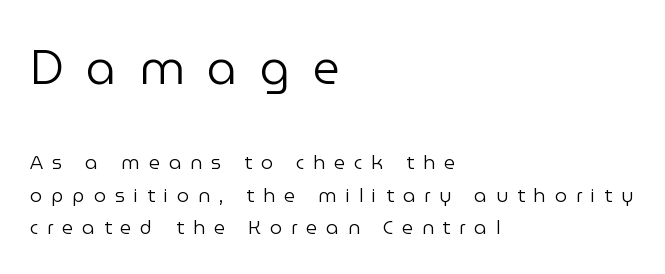
{"serif": "no", "italic": "no", "bold": "no", "weight": "regular", "width": "normal", "stroke_contrast": "low", "x_height": "medium", "monospaced": "no", "underline": "no", "align": "left", "line_spacing": "normal", "line_spacing_ratio": 1.7, "letter_spacing": "wide", "letter_spacing_em": 0.48, "larger_block": "first", "size_ratio": 2.47, "glyph_px": 47}
